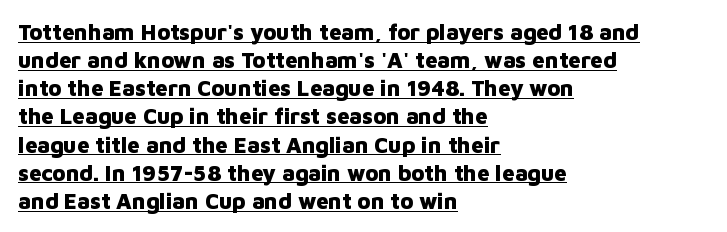
The image shows 22 px bold type, upright; set left-aligned, normal line spacing (1.28x), normal letter spacing, underlined.
